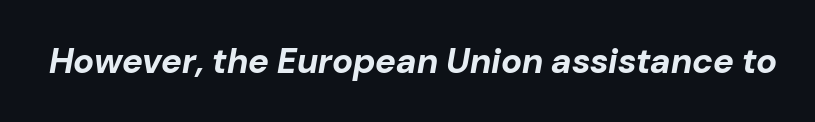
The image shows 35 px bold type, italic (leaning right); set normal letter spacing, not underlined; low stroke contrast and a medium x-height.
